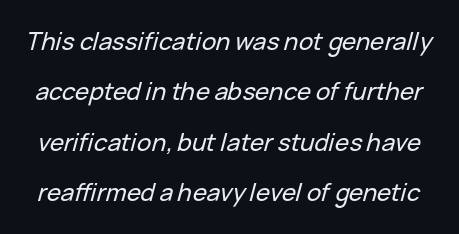
Q: Is the text italic (slanted)? A: Yes, it leans right by about 15 degrees.
Q: Is the text underlined? A: No.
Q: Is the spacing between letters normal or unusually wide? A: Normal.
Q: Is the spacing between lines tight, normal or loose? A: Loose.
